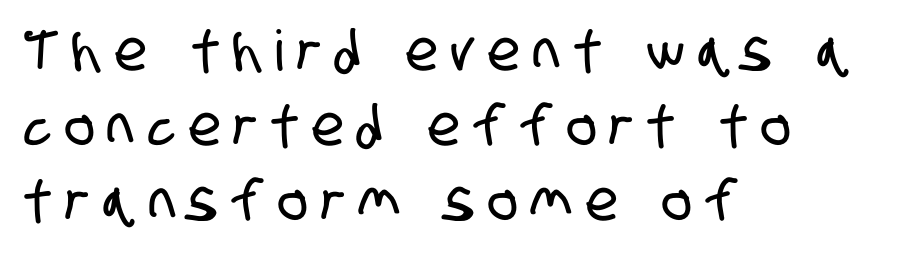
Q: Is the typeface a serif or a sans-serif typeface? A: Sans-serif.
Q: Is the text underlined? A: No.
Q: How is the paragraph aligned? A: Left-aligned.
Q: Is the spacing between letters normal or unusually wide? A: Unusually wide.
Q: Is the spacing between lines tight, normal or loose? A: Normal.
Q: Width (condensed, normal, or wide)? A: Condensed.
Q: Stroke contrast? A: Low.
Q: x-height? A: Large.
Q: Monospaced? A: No.
